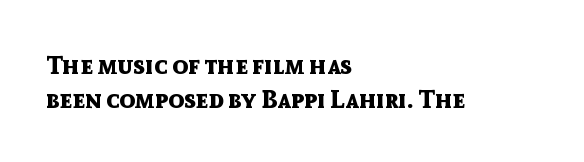
Q: Is the text bold? A: Yes.
Q: Is the text italic (slanted)? A: No, it is upright.
Q: Is the text underlined? A: No.
Q: How is the paragraph aligned? A: Left-aligned.
Q: Is the spacing between letters normal or unusually wide? A: Normal.
Q: Is the spacing between lines tight, normal or loose? A: Normal.
